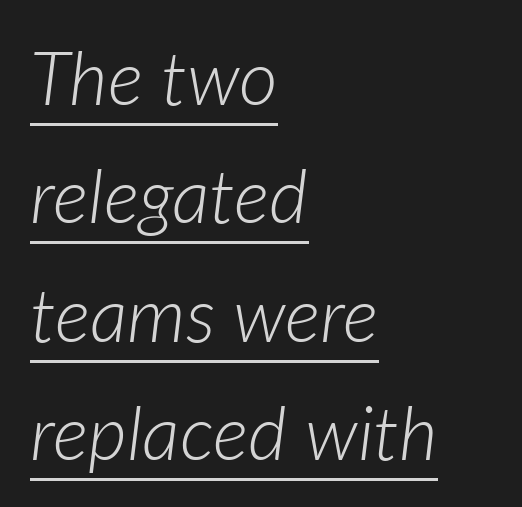
Quick note: italic. Caption: face not bold, strokes unweighted. A normal amount of white space separates one row of letters from the next. Character widths vary here, with narrow letters taking less room than wide ones. You could call the tracking neutral — neither tight nor loose. If you drew a ruler down the left edge, every line would touch it.
